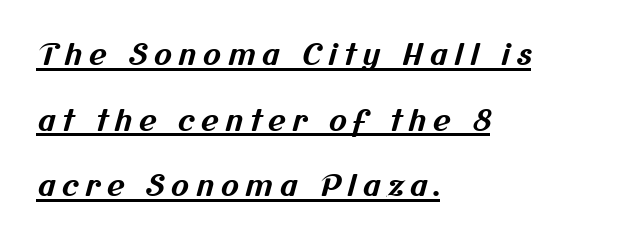
{"serif": "no", "bold": "yes", "weight": "bold", "width": "normal", "stroke_contrast": "medium", "x_height": "medium", "monospaced": "no", "underline": "yes", "align": "left", "line_spacing": "loose", "line_spacing_ratio": 2.19, "letter_spacing": "wide", "letter_spacing_em": 0.22, "glyph_px": 30}
